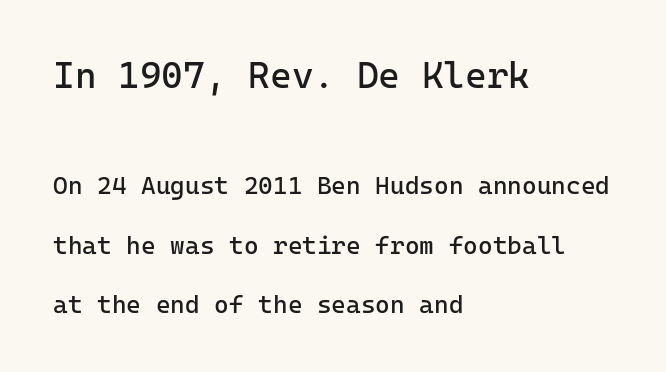
The block sitting higher on the canvas is the one with enlarged characters. Caption: face not bold, strokes unweighted. The block of text is sparse from top to bottom, with ample space between rows. The passage shown is not underscored anywhere. I'd call this a sans setting — the letters go barefoot. The paragraph shown leans on its left margin.
